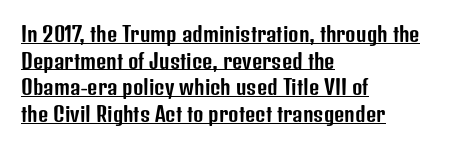
The rendered words wear a rule along their underside. Spacing between characters is what you'd get straight out of the box. The paragraph shown leans on its left margin. The lines sit at an ordinary, default distance from one another. If you drew a line through each stem, it would be perfectly vertical.
